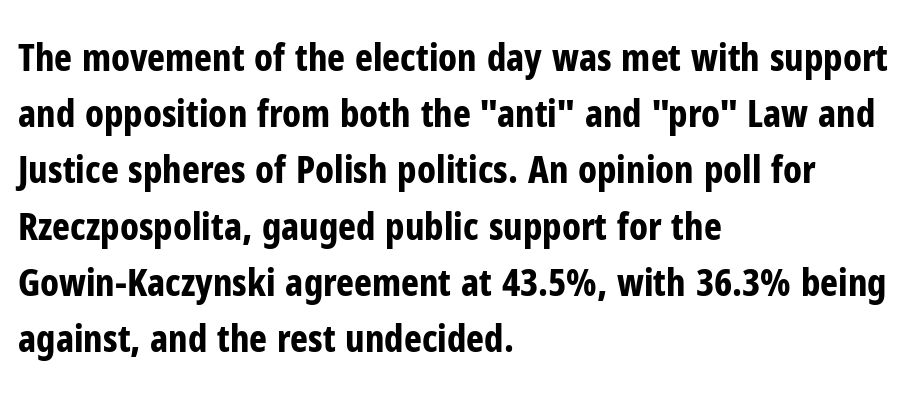
The image shows 38 px bold, condensed sans-serif type, upright; set left-aligned, normal line spacing (1.48x), normal letter spacing, not underlined; low stroke contrast and a medium x-height.
